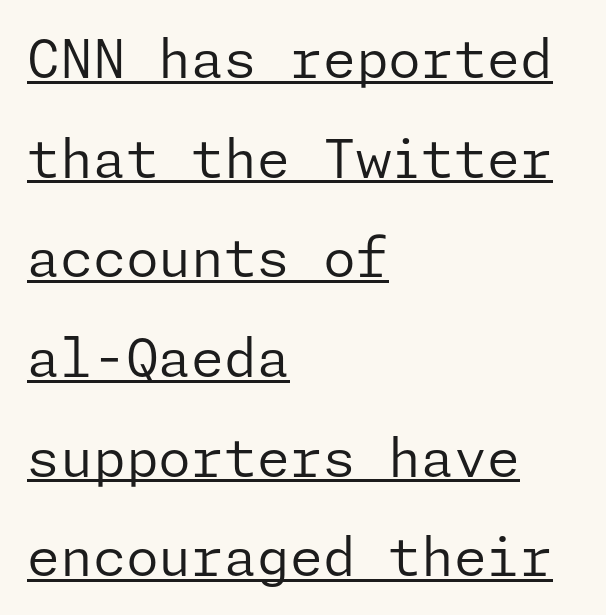
Upright lettering throughout. Like a heading marked for emphasis, these lines bear an underscore. Honestly, the letter spacing is just normal — you wouldn't notice it. Alignment: flush left. Is this a heavy cut? Hardly; it is regular or lighter. This rendering employs a face without finishing strokes, i.e., a sans-serif.
